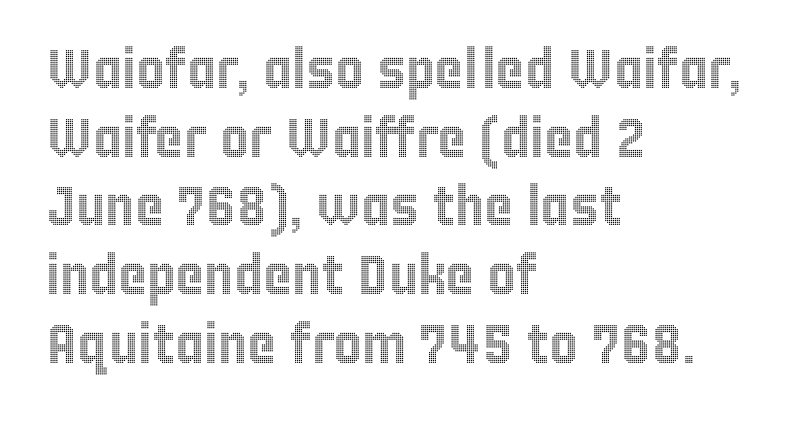
The image shows 55 px condensed type, upright; set left-aligned, normal line spacing (1.25x), normal letter spacing, not underlined; a large x-height.
